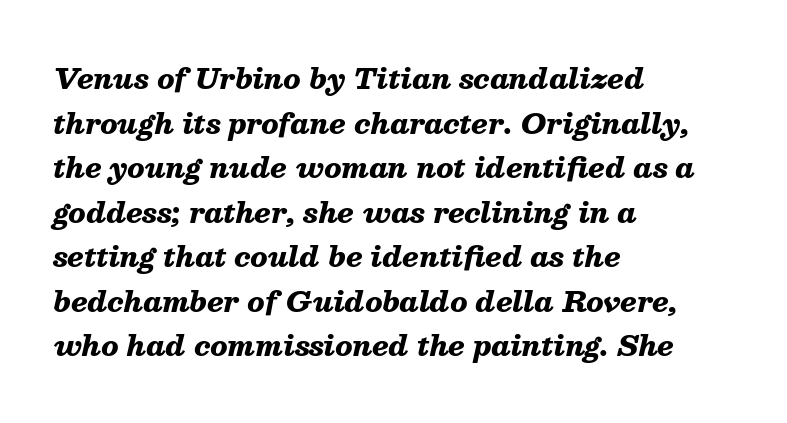
{"italic": "yes", "lean": "right", "slant_degrees": 13, "bold": "yes", "weight": "heavy", "width": "normal", "stroke_contrast": "medium", "x_height": "medium", "monospaced": "no", "underline": "no", "align": "left", "line_spacing": "normal", "line_spacing_ratio": 1.59, "letter_spacing": "normal", "letter_spacing_em": 0.0, "glyph_px": 28}
